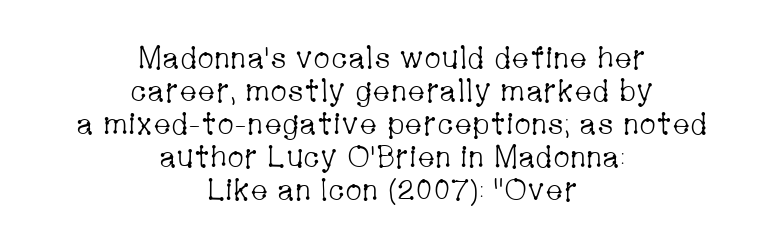
The characters display serif detailing at their extremities. You could barely slide anything between these rows. The type sits square on the baseline with zero lean. Notice how the passage keeps no hard edge, just a central spine. Words appear dense and cohesive because spacing is normal. Varying glyph widths throughout — classic text-font behaviour.
